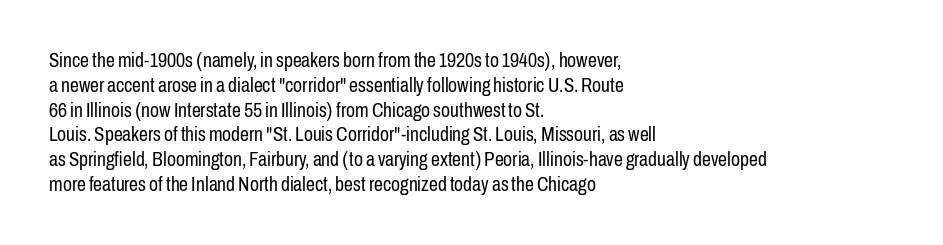
The image shows 20 px text type, upright; set left-aligned, line spacing 1.24x, normal letter spacing, not underlined.
